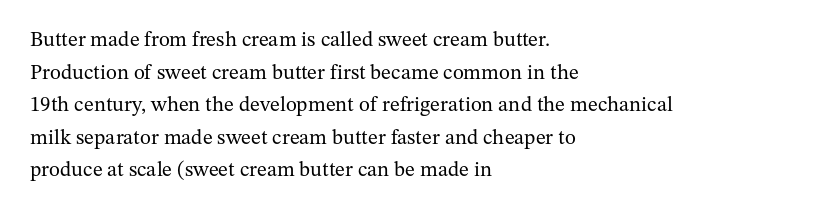
Q: Is the text bold? A: No.
Q: Is the text italic (slanted)? A: No, it is upright.
Q: Is the text underlined? A: No.
Q: How is the paragraph aligned? A: Left-aligned.
Q: Is the spacing between letters normal or unusually wide? A: Normal.
Q: Is the spacing between lines tight, normal or loose? A: Normal.
